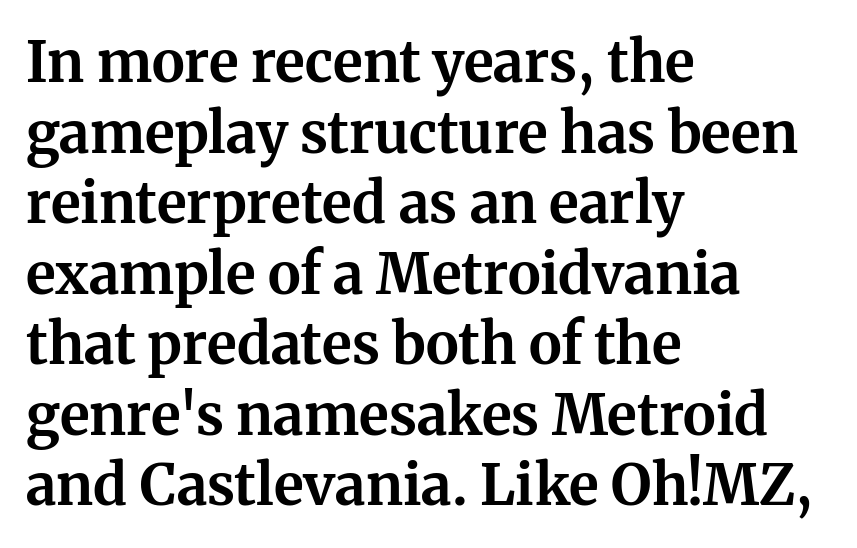
The image shows 56 px bold serif type, upright; set left-aligned, normal line spacing (1.26x), normal letter spacing, not underlined; medium stroke contrast and a medium x-height.
